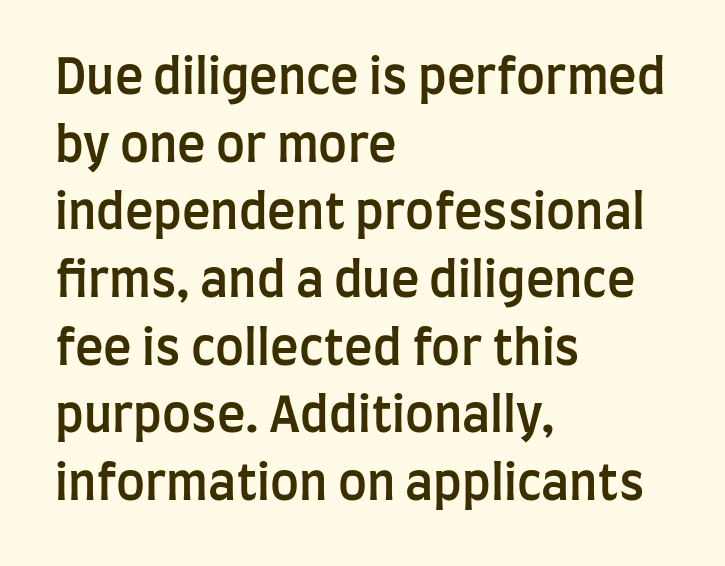
Q: Is the text bold? A: Semi-bold.
Q: Is the text italic (slanted)? A: No, it is upright.
Q: Is the typeface a serif or a sans-serif typeface? A: Sans-serif.
Q: Is the text underlined? A: No.
Q: How is the paragraph aligned? A: Left-aligned.
Q: Is the spacing between letters normal or unusually wide? A: Normal.
Q: Is the spacing between lines tight, normal or loose? A: Normal.
Q: Width (condensed, normal, or wide)? A: Condensed.
Q: Stroke contrast? A: Low.
Q: x-height? A: Large.
Q: Monospaced? A: No.
